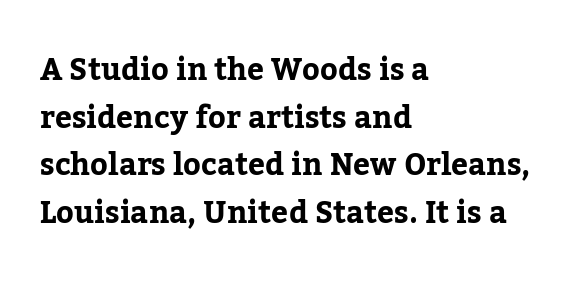
{"serif": "yes", "italic": "no", "width": "normal", "stroke_contrast": "low", "x_height": "medium", "monospaced": "no", "underline": "no", "align": "left", "line_spacing": "normal", "line_spacing_ratio": 1.59, "letter_spacing": "normal", "letter_spacing_em": 0.0, "glyph_px": 30}
